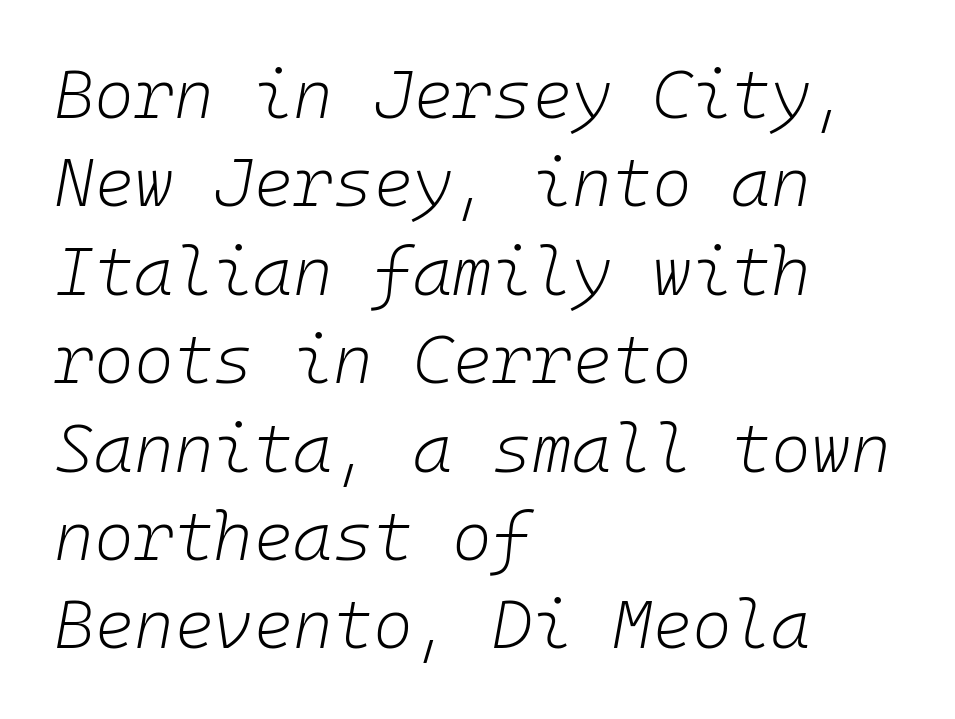
The rendering uses typewriter-style spacing with identical character cells. The gaps between neighbouring characters are ordinary and unremarkable. The text block is weighted toward the left margin, trailing off unevenly rightward. Designer's note — italics engaged. Stem width sits at or under what a default text font uses. Each new line begins a customary step beneath the previous one.
